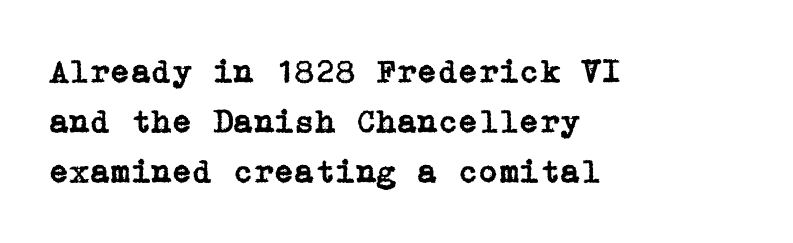
{"serif": "yes", "italic": "no", "width": "normal", "stroke_contrast": "low", "x_height": "medium", "underline": "no", "align": "left", "line_spacing": "normal", "line_spacing_ratio": 1.51, "letter_spacing": "normal", "letter_spacing_em": 0.0, "glyph_px": 33}
